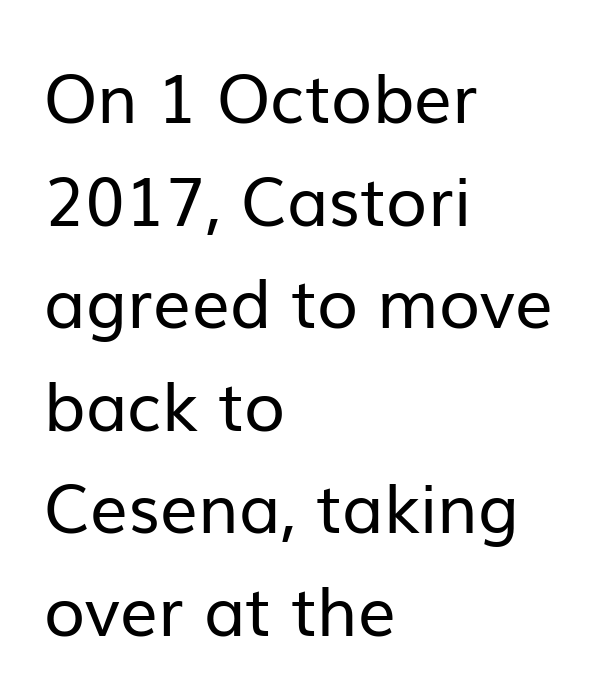
Q: Is the text bold? A: No.
Q: Is the text italic (slanted)? A: No, it is upright.
Q: Is the typeface a serif or a sans-serif typeface? A: Sans-serif.
Q: Is the text underlined? A: No.
Q: How is the paragraph aligned? A: Left-aligned.
Q: Is the spacing between letters normal or unusually wide? A: Normal.
Q: Is the spacing between lines tight, normal or loose? A: Normal.
Q: Width (condensed, normal, or wide)? A: Normal.
Q: Stroke contrast? A: Low.
Q: x-height? A: Medium.
Q: Monospaced? A: No.
